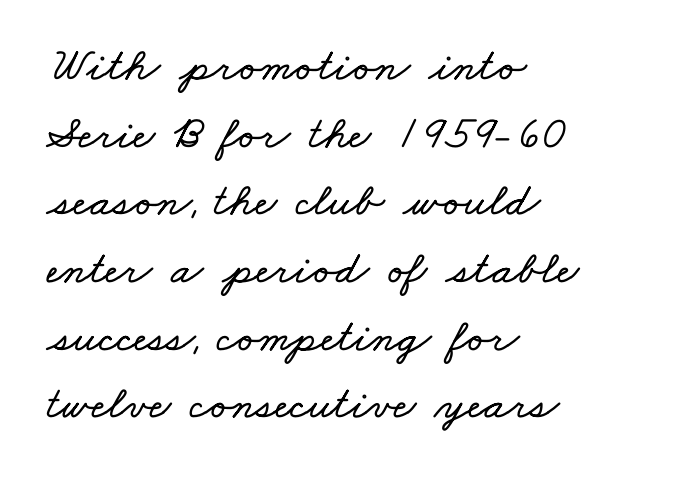
The image shows 47 px wide type; set left-aligned, normal line spacing (1.44x), normal letter spacing, not underlined; low stroke contrast and a small x-height.
